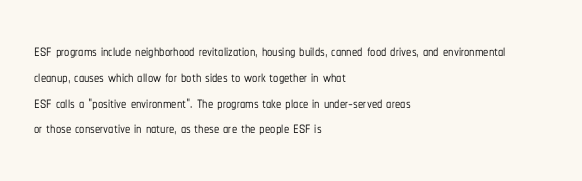
The image shows 21 px text type, upright; set left-aligned, line spacing 1.23x, normal letter spacing, not underlined.
